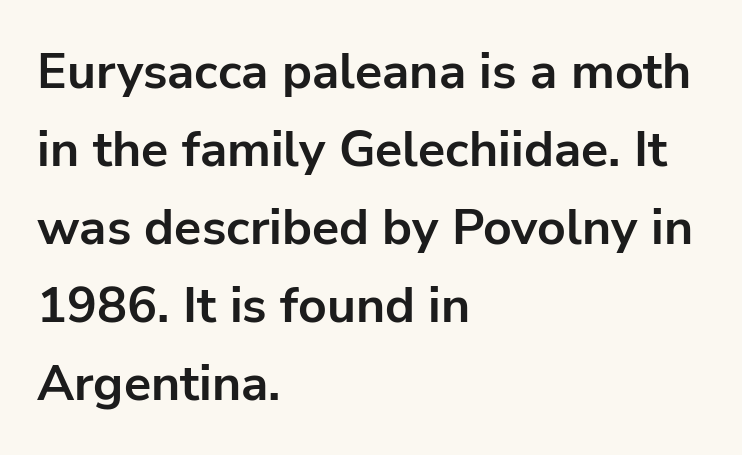
Q: Is the text bold? A: Yes.
Q: Is the text italic (slanted)? A: No, it is upright.
Q: Is the typeface a serif or a sans-serif typeface? A: Sans-serif.
Q: Is the text underlined? A: No.
Q: How is the paragraph aligned? A: Left-aligned.
Q: Is the spacing between letters normal or unusually wide? A: Normal.
Q: Is the spacing between lines tight, normal or loose? A: Normal.
Q: Width (condensed, normal, or wide)? A: Normal.
Q: Stroke contrast? A: Low.
Q: x-height? A: Medium.
Q: Monospaced? A: No.
